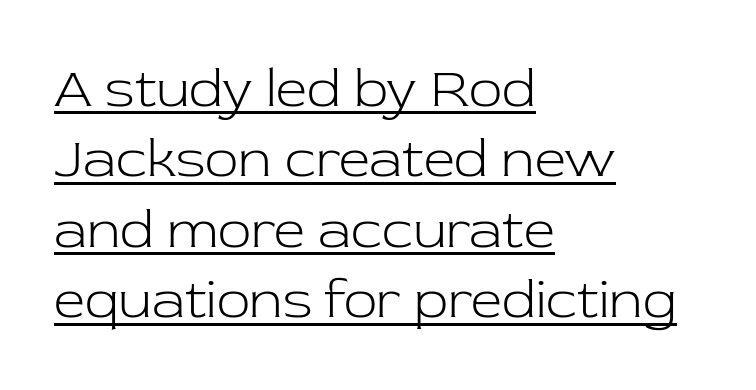
Tracking value appears to be zero — textbook default spacing. This sample has the flowing, uneven cadence of proportional lettering. Caption: multi-line text, flush left, ragged right. Reading down the column, the eye jumps a familiar distance to each next line. Typographically, this falls in the serif category. The face used here appears with an underline applied.
